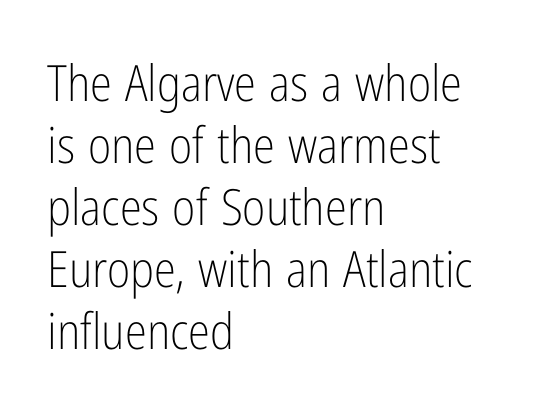
The image shows 50 px light, condensed sans-serif type, upright; set left-aligned, line spacing 1.24x, normal letter spacing, not underlined; low stroke contrast and a medium x-height.
